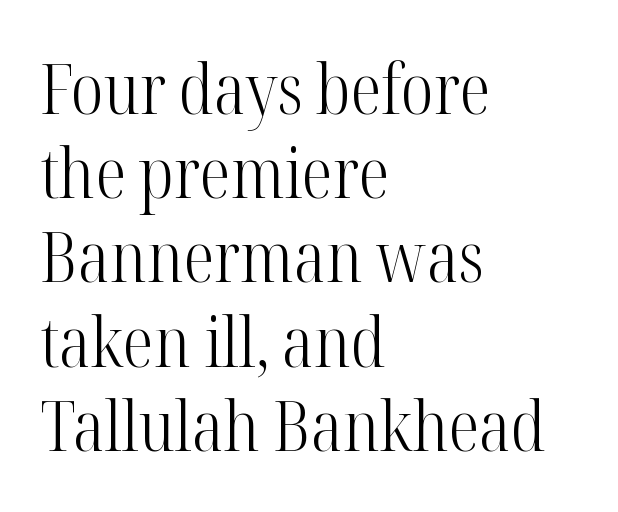
The image shows 69 px light, condensed serif type, upright; set left-aligned, line spacing 1.22x, normal letter spacing, not underlined; high stroke contrast and a medium x-height.
